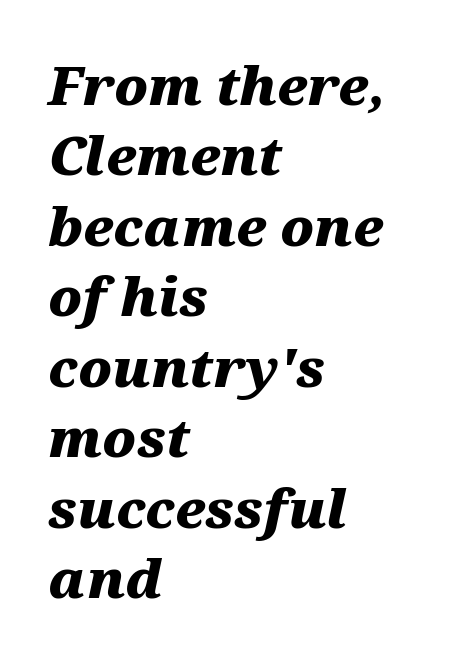
Q: Is the text bold? A: Yes.
Q: Is the text italic (slanted)? A: Yes, it leans right by about 12 degrees.
Q: Is the text underlined? A: No.
Q: How is the paragraph aligned? A: Left-aligned.
Q: Is the spacing between letters normal or unusually wide? A: Normal.
Q: Is the spacing between lines tight, normal or loose? A: Normal.
Q: Width (condensed, normal, or wide)? A: Wide.
Q: Stroke contrast? A: Medium.
Q: x-height? A: Medium.
Q: Monospaced? A: No.
